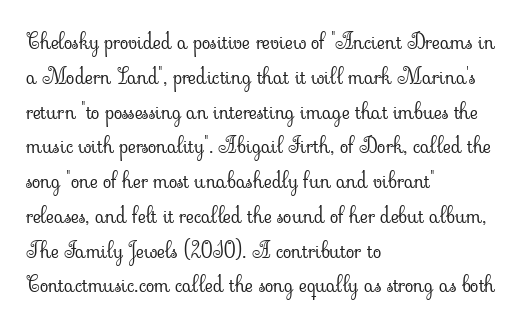
All the whitespace from short lines collects on the right. No extra tracking has been applied to these lines. Characters remain perfectly vertical along every line. The space beneath each line is pristine and unruled. Vertical stems look standard width or narrower in stroke.
